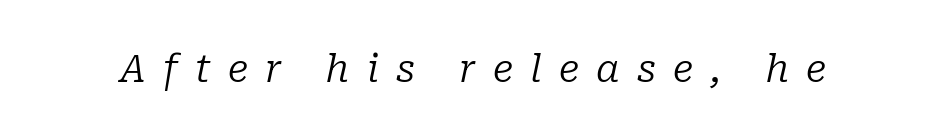
The image shows 38 px regular-weight serif type, italic (leaning right); set unusually wide letter spacing (+0.45 em), not underlined; low stroke contrast and a medium x-height.
